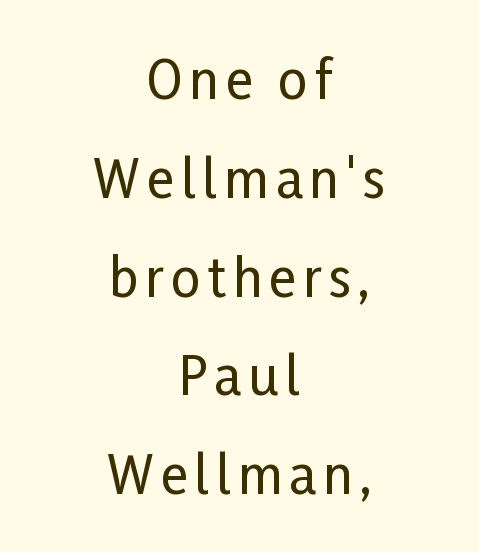
The whitespace from short lines is split evenly between both sides. Is this a fixed-width face? No — the glyphs have proportional, varying widths. Does the type have serifs? No, each stem ends abruptly. This rendering features lettering with no underline.
